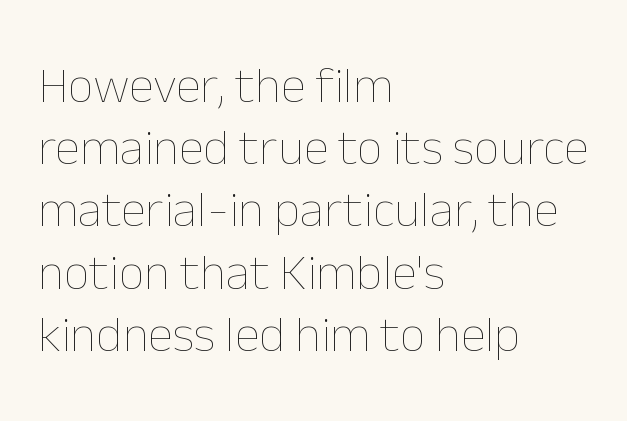
Is the block centered? No — it sits flush against the left margin. These lines keep a tight, regular rhythm from letter to letter. This sample has the flowing, uneven cadence of proportional lettering. Descender tails drop into unmarked territory. Unbolded letterforms with no extra heft.
